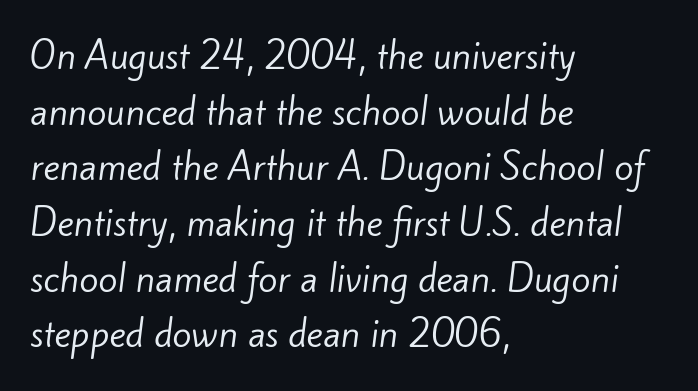
The image shows 35 px regular-weight sans-serif type; set left-aligned, normal line spacing (1.59x), normal letter spacing, not underlined; low stroke contrast and a small x-height.
